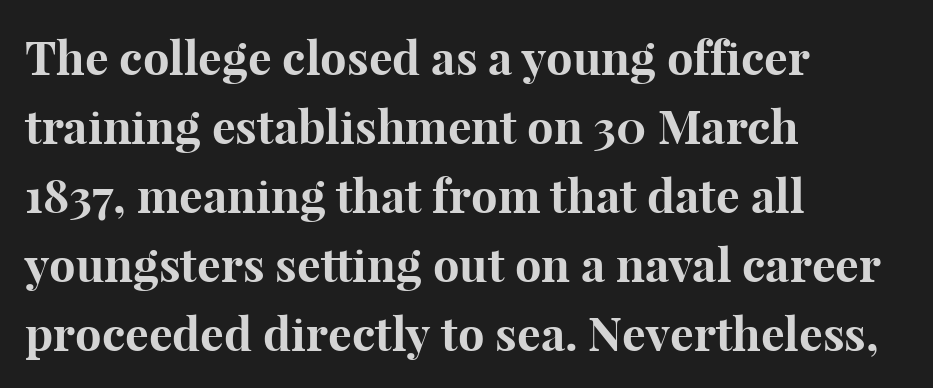
How would I describe the line gaps? Plain and ordinary. Every character sits straight up, as roman type does. Looks like regular typesetting: each glyph gets only the width it needs. One-word summary of the alignment: left.
